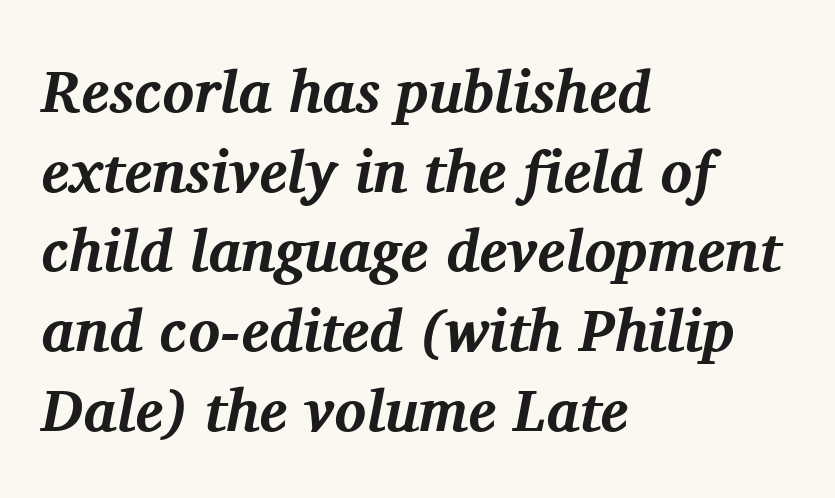
{"serif": "yes", "italic": "yes", "lean": "right", "slant_degrees": 11, "bold": "yes", "weight": "bold", "width": "normal", "stroke_contrast": "medium", "x_height": "medium", "monospaced": "no", "underline": "no", "align": "left", "line_spacing": "normal", "line_spacing_ratio": 1.35, "letter_spacing": "normal", "letter_spacing_em": 0.0, "glyph_px": 59}
